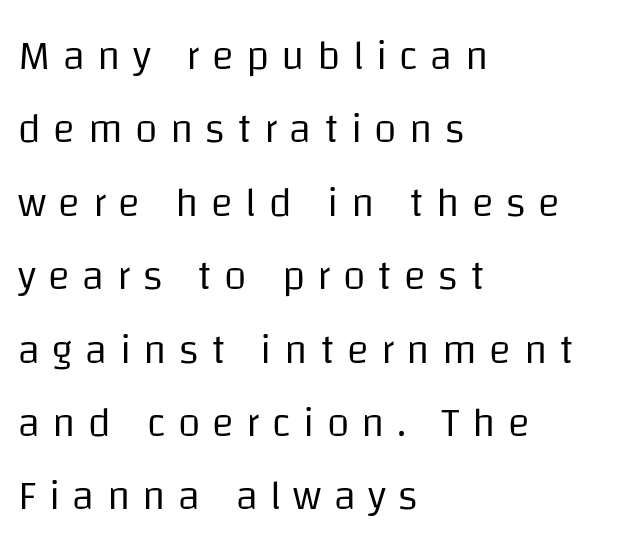
The image shows 41 px regular-weight sans-serif type, upright; set left-aligned, line spacing 1.79x, unusually wide letter spacing (+0.3 em), not underlined; low stroke contrast and a large x-height.
